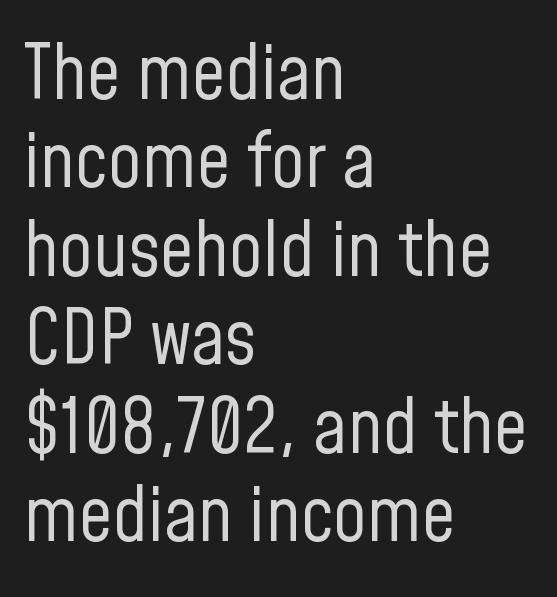
Nothing sits at the stroke ends, so this counts as sans-serif. Quick note: underline off. Tracking value appears to be zero — textbook default spacing. Caption: multi-line text, flush left, ragged right. The font's upright variant was chosen for this text.
